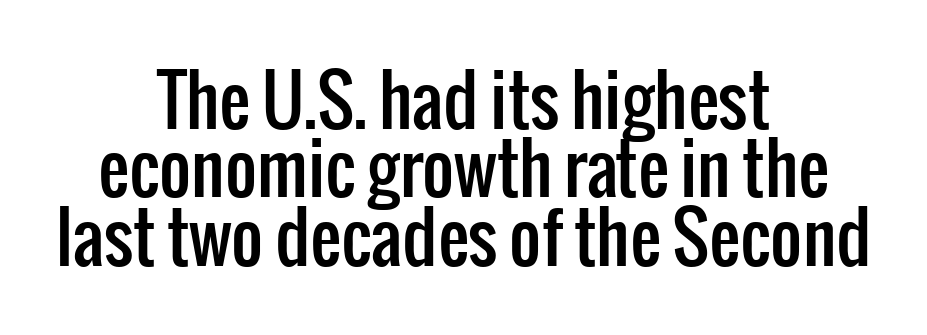
{"serif": "no", "italic": "no", "width": "condensed", "stroke_contrast": "low", "x_height": "medium", "monospaced": "no", "underline": "no", "align": "center", "line_spacing": "tight", "line_spacing_ratio": 0.99, "letter_spacing": "normal", "letter_spacing_em": 0.0, "glyph_px": 69}
